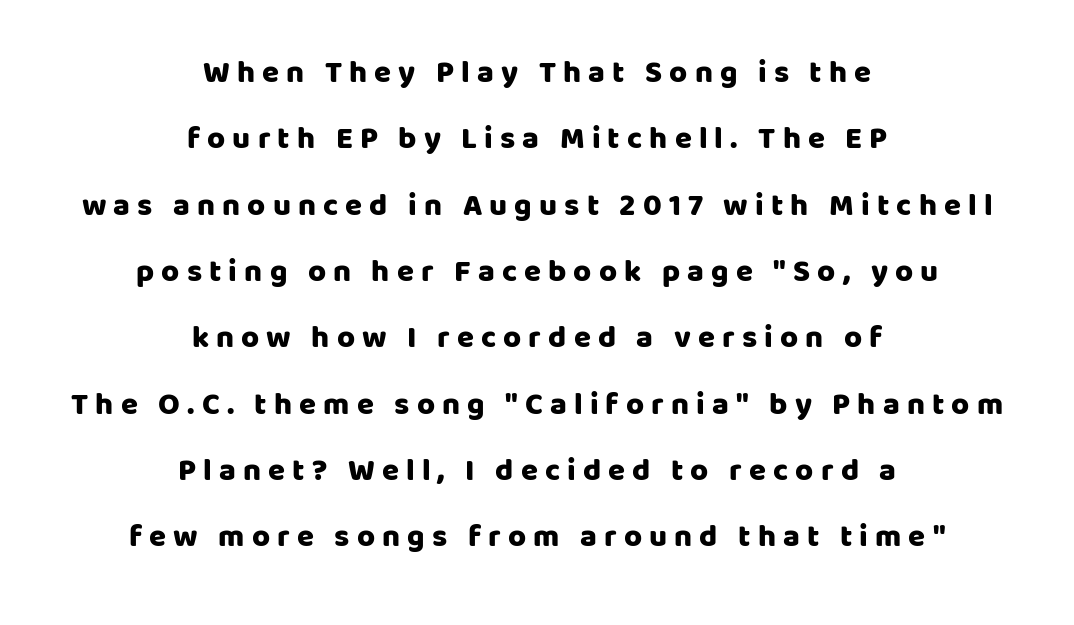
The image shows 31 px sans-serif type, upright; set centered, loose line spacing (2.14x), unusually wide letter spacing (+0.23 em), not underlined; low stroke contrast and a large x-height.
